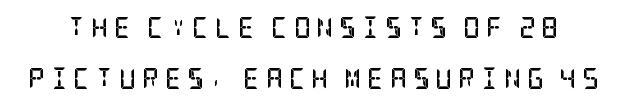
{"italic": "no", "bold": "yes", "underline": "no", "line_spacing": "loose", "line_spacing_ratio": 2.44, "letter_spacing": "wide", "letter_spacing_em": 0.27, "glyph_px": 21}
